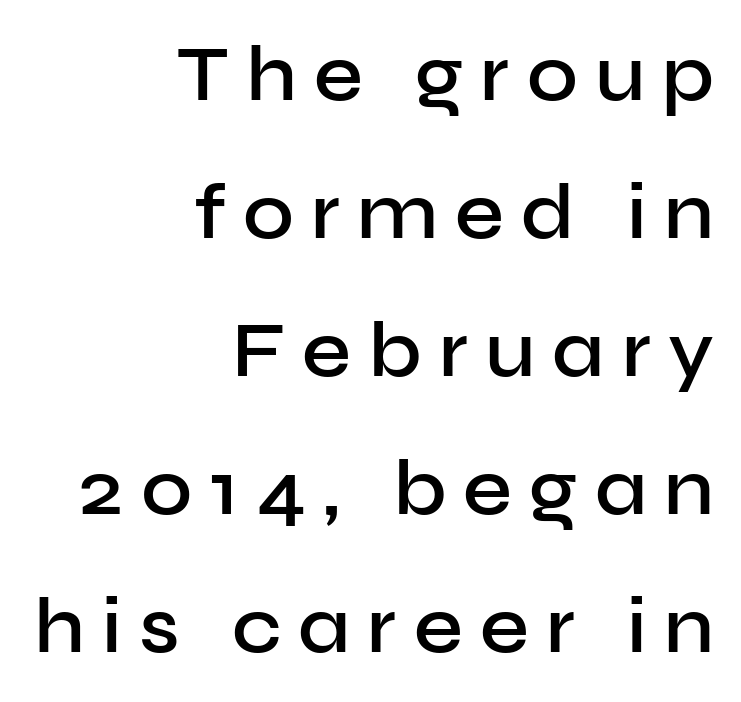
The image shows 78 px semibold sans-serif type, upright; set right-aligned, line spacing 1.77x, unusually wide letter spacing (+0.22 em), not underlined; low stroke contrast and a medium x-height.
